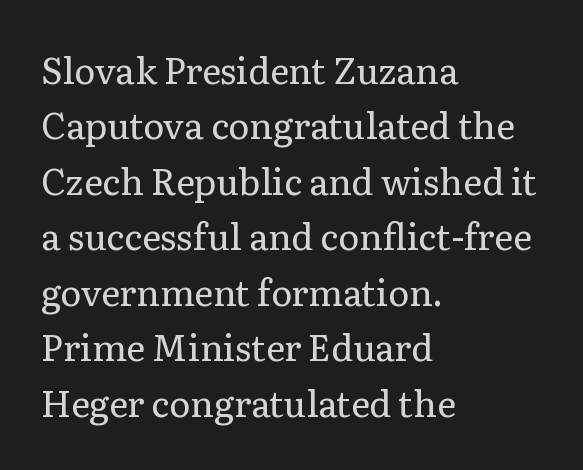
Stroke terminals: seriffed. Weight: in the light-to-regular range. The setting favours the left margin, as ordinary paragraphs usually do. A typesetter would call this proportional, since set widths differ per character. Words appear dense and cohesive because spacing is normal.
